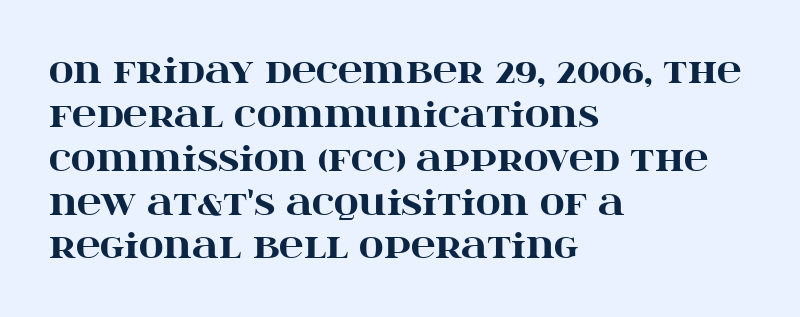
The image shows 34 px heavy, wide serif type, upright; set left-aligned, normal line spacing (1.29x), normal letter spacing, not underlined; high stroke contrast and a large x-height.
